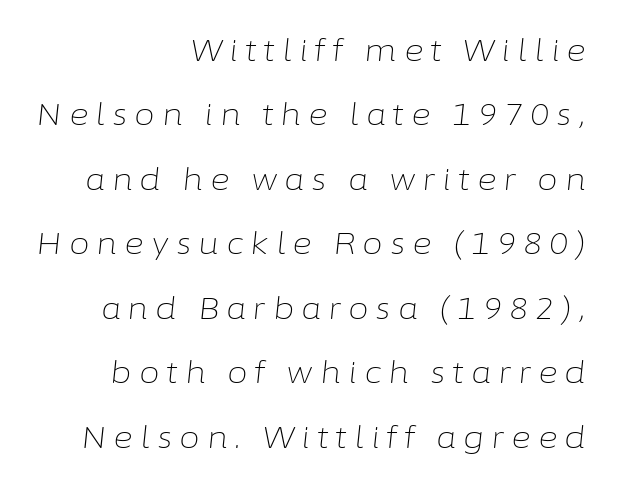
The image shows 30 px light type, italic (leaning right); set right-aligned, loose line spacing (2.15x), unusually wide letter spacing (+0.23 em), not underlined; low stroke contrast and a medium x-height.
